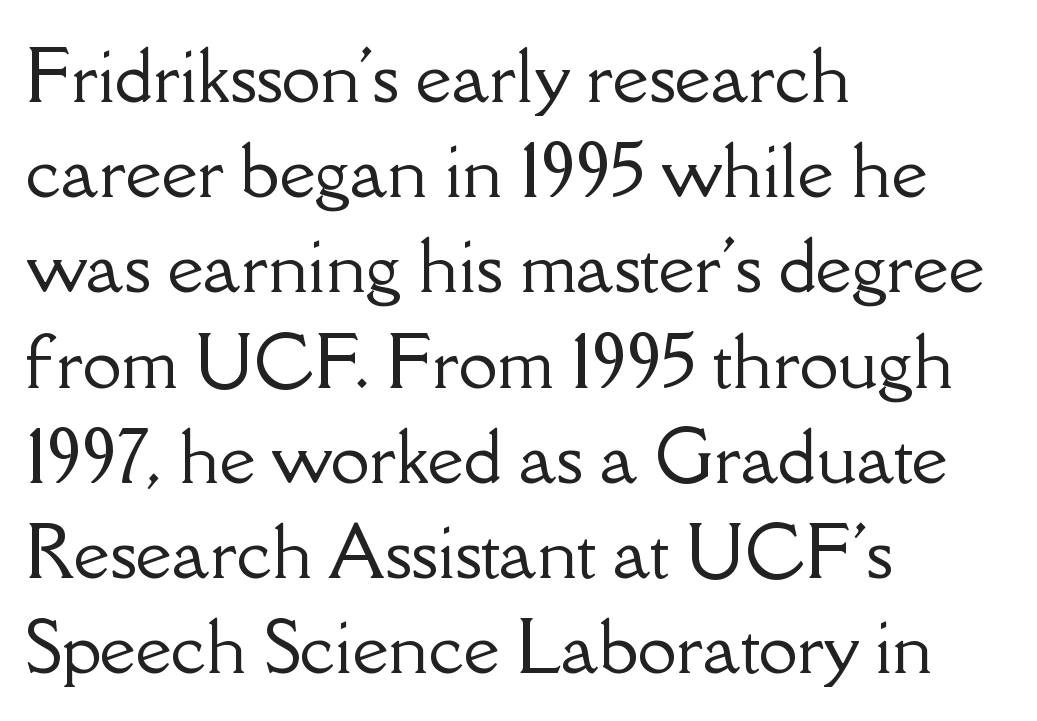
Q: Is the text italic (slanted)? A: No, it is upright.
Q: Is the typeface a serif or a sans-serif typeface? A: Serif.
Q: Is the text underlined? A: No.
Q: How is the paragraph aligned? A: Left-aligned.
Q: Is the spacing between letters normal or unusually wide? A: Normal.
Q: Is the spacing between lines tight, normal or loose? A: Normal.
Q: Width (condensed, normal, or wide)? A: Normal.
Q: Stroke contrast? A: Low.
Q: x-height? A: Small.
Q: Monospaced? A: No.
